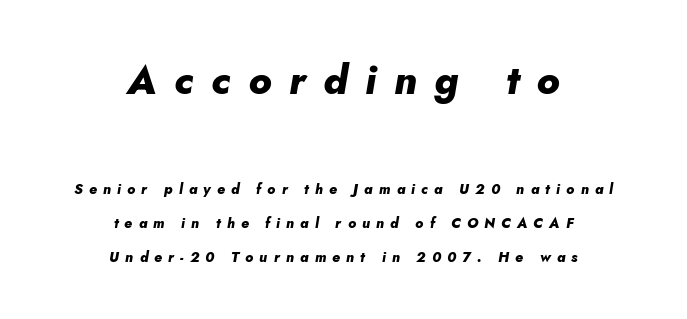
Q: Is the text bold? A: Yes.
Q: Is the text italic (slanted)? A: Yes, it leans right by about 5 degrees.
Q: Is the text underlined? A: No.
Q: How is the paragraph aligned? A: Centered.
Q: Is the spacing between letters normal or unusually wide? A: Unusually wide.
Q: Is the spacing between lines tight, normal or loose? A: Loose.
Q: Which block of text is set in a larger size, the first (top) or the second (bottom)? A: The first (top) one.
Q: Width (condensed, normal, or wide)? A: Normal.
Q: Stroke contrast? A: Low.
Q: x-height? A: Small.
Q: Monospaced? A: No.
